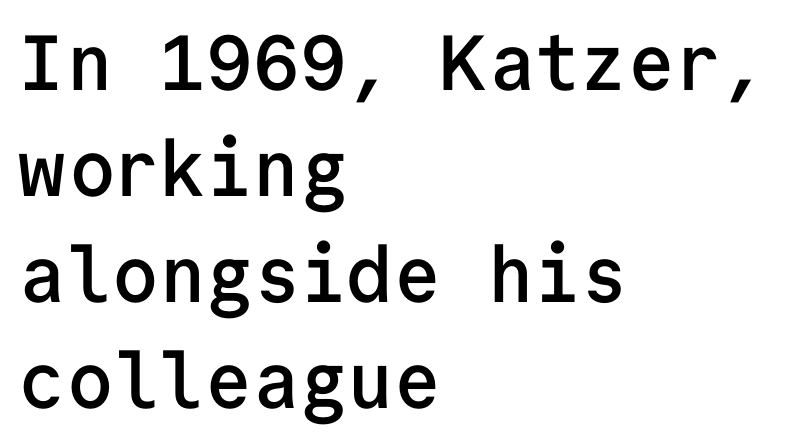
Q: Is the text bold? A: Semi-bold.
Q: Is the text italic (slanted)? A: No, it is upright.
Q: Is the typeface a serif or a sans-serif typeface? A: Sans-serif.
Q: Is the text underlined? A: No.
Q: How is the paragraph aligned? A: Left-aligned.
Q: Is the spacing between letters normal or unusually wide? A: Normal.
Q: Is the spacing between lines tight, normal or loose? A: Normal.
Q: Width (condensed, normal, or wide)? A: Normal.
Q: Stroke contrast? A: Low.
Q: x-height? A: Medium.
Q: Monospaced? A: Yes.
